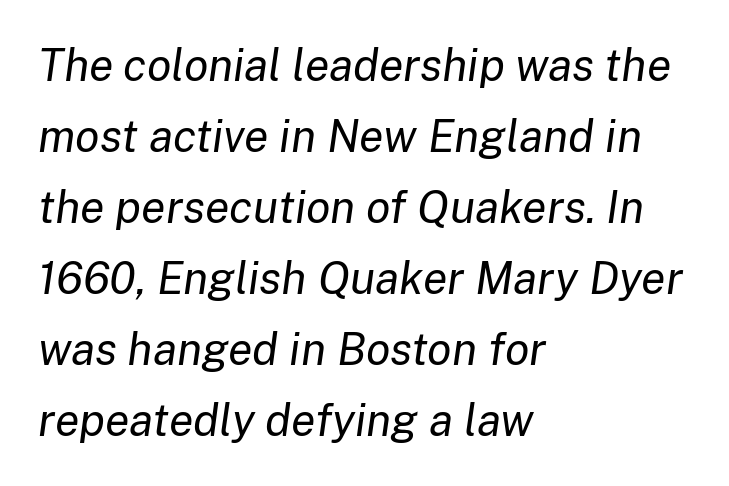
The image shows 45 px regular-weight type, italic (leaning right); set left-aligned, normal line spacing (1.58x), normal letter spacing, not underlined; low stroke contrast and a medium x-height.
